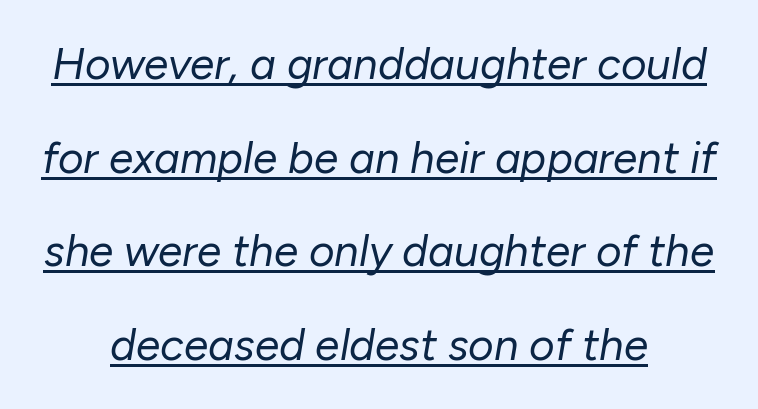
Q: Is the text bold? A: No.
Q: Is the text italic (slanted)? A: Yes, it leans right by about 10 degrees.
Q: Is the text underlined? A: Yes.
Q: How is the paragraph aligned? A: Centered.
Q: Is the spacing between letters normal or unusually wide? A: Normal.
Q: Is the spacing between lines tight, normal or loose? A: Loose.
Q: Width (condensed, normal, or wide)? A: Normal.
Q: Stroke contrast? A: Low.
Q: x-height? A: Medium.
Q: Monospaced? A: No.
